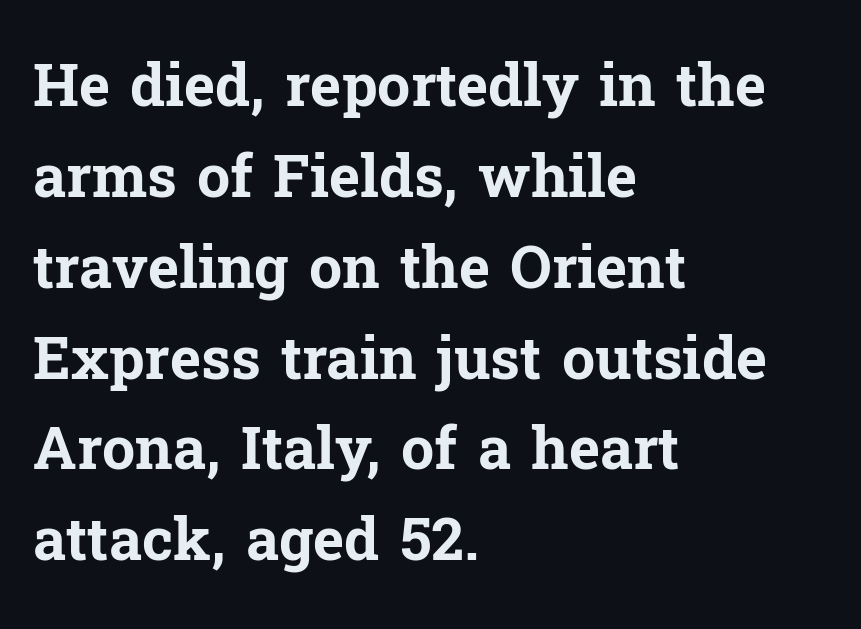
These lines sit exactly where default settings would place them. A typesetter would call this proportional, since set widths differ per character. A student would call this left alignment; a typographer would say flush left, rag right. These words are printed bold, with thick strokes throughout. Stroke terminals: seriffed. Each row of text sits above clean, open space.
